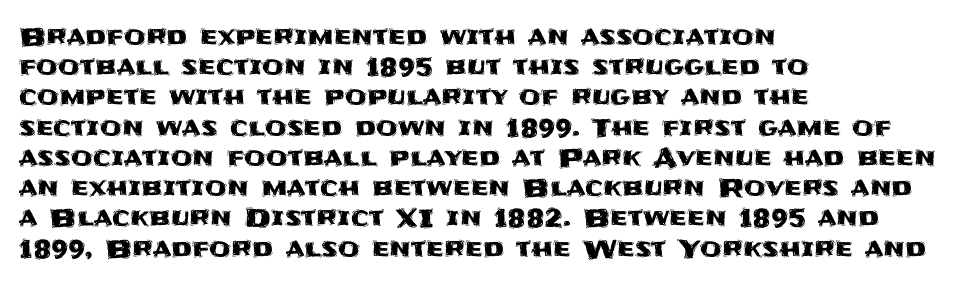
{"italic": "no", "underline": "no", "align": "left", "line_spacing_ratio": 1.21, "letter_spacing": "normal", "letter_spacing_em": 0.0, "glyph_px": 25}
